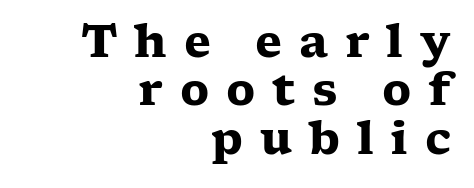
The passage shown is emphatically bold. No italicization has been applied; the sample stays upright. Tracking here is generous; glyphs stand well apart from one another. The lines are quadded right. The zone under the glyphs is completely vacant.
